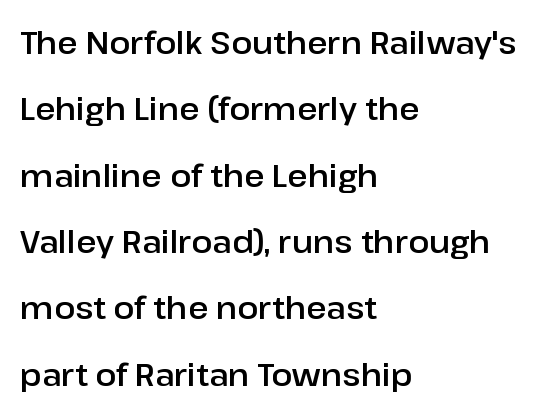
Q: Is the text italic (slanted)? A: No, it is upright.
Q: Is the typeface a serif or a sans-serif typeface? A: Sans-serif.
Q: Is the text underlined? A: No.
Q: How is the paragraph aligned? A: Left-aligned.
Q: Is the spacing between letters normal or unusually wide? A: Normal.
Q: Is the spacing between lines tight, normal or loose? A: Loose.
Q: Width (condensed, normal, or wide)? A: Normal.
Q: Stroke contrast? A: Low.
Q: x-height? A: Medium.
Q: Monospaced? A: No.
